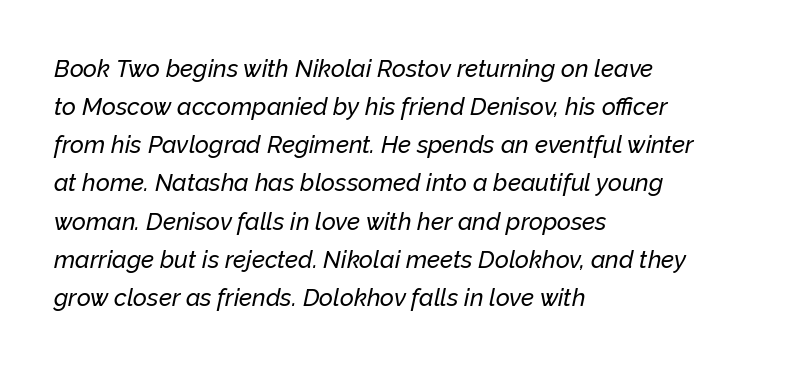
Underline: absent. Line beginnings align vertically; line endings do not. The face used here is rendered with its standard letterfit. This block has exactly the height ordinary leading produces. Is the type slanted? Yes — the strokes lean at a clear angle.
